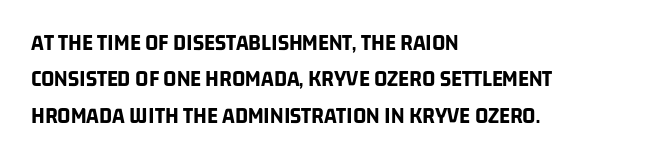
{"bold": "yes", "underline": "no", "align": "left", "line_spacing": "normal", "line_spacing_ratio": 1.58, "letter_spacing": "normal", "letter_spacing_em": 0.0, "glyph_px": 23}
